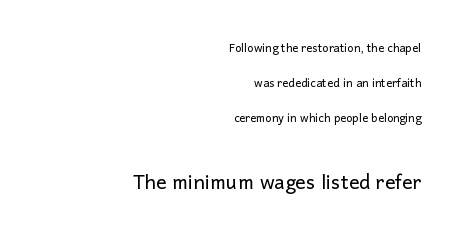
Q: Is the text bold? A: No.
Q: Is the text italic (slanted)? A: No, it is upright.
Q: Is the text underlined? A: No.
Q: How is the paragraph aligned? A: Right-aligned.
Q: Is the spacing between letters normal or unusually wide? A: Normal.
Q: Is the spacing between lines tight, normal or loose? A: Loose.
Q: Which block of text is set in a larger size, the first (top) or the second (bottom)? A: The second (bottom) one.
